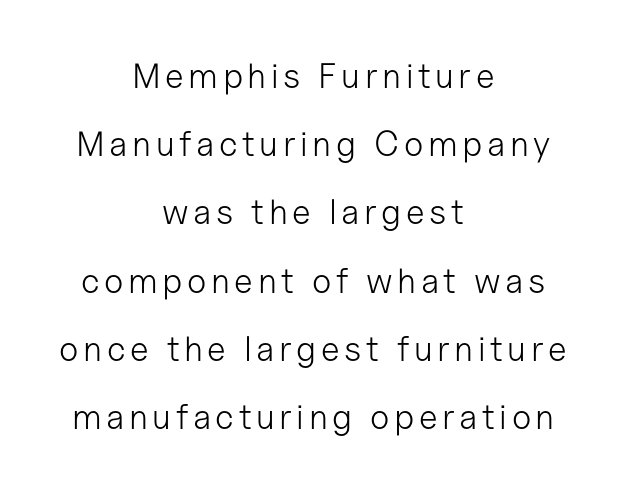
Q: Is the text bold? A: No.
Q: Is the text italic (slanted)? A: No, it is upright.
Q: Is the typeface a serif or a sans-serif typeface? A: Sans-serif.
Q: Is the text underlined? A: No.
Q: How is the paragraph aligned? A: Centered.
Q: Is the spacing between lines tight, normal or loose? A: Loose.
Q: Width (condensed, normal, or wide)? A: Normal.
Q: Stroke contrast? A: Low.
Q: x-height? A: Medium.
Q: Monospaced? A: No.
